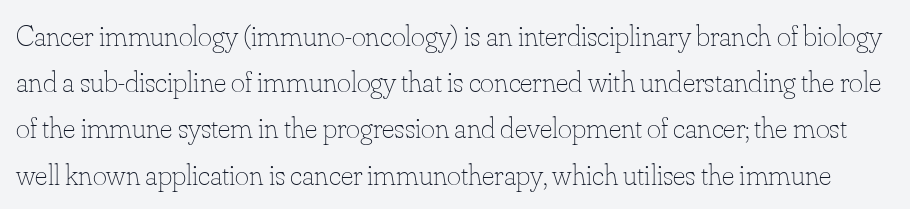
{"italic": "no", "bold": "no", "weight": "thin", "width": "normal", "stroke_contrast": "low", "x_height": "small", "monospaced": "no", "underline": "no", "line_spacing": "normal", "line_spacing_ratio": 1.54, "letter_spacing": "normal", "letter_spacing_em": 0.0, "glyph_px": 30}
